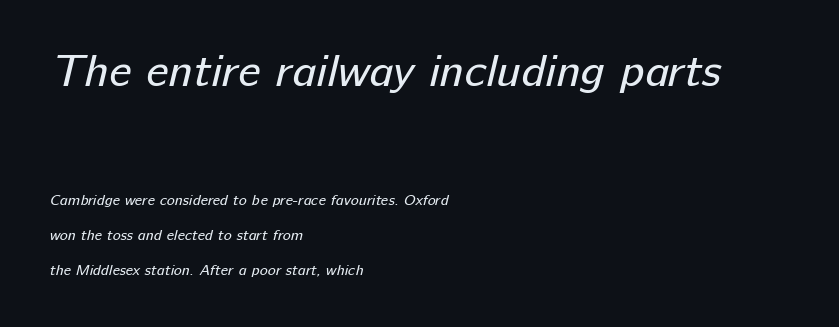
{"serif": "no", "bold": "no", "weight": "regular", "width": "normal", "stroke_contrast": "low", "x_height": "medium", "monospaced": "no", "underline": "no", "align": "left", "line_spacing": "loose", "line_spacing_ratio": 2.33, "letter_spacing": "normal", "letter_spacing_em": 0.0, "larger_block": "first", "size_ratio": 3.07, "glyph_px": 46}
